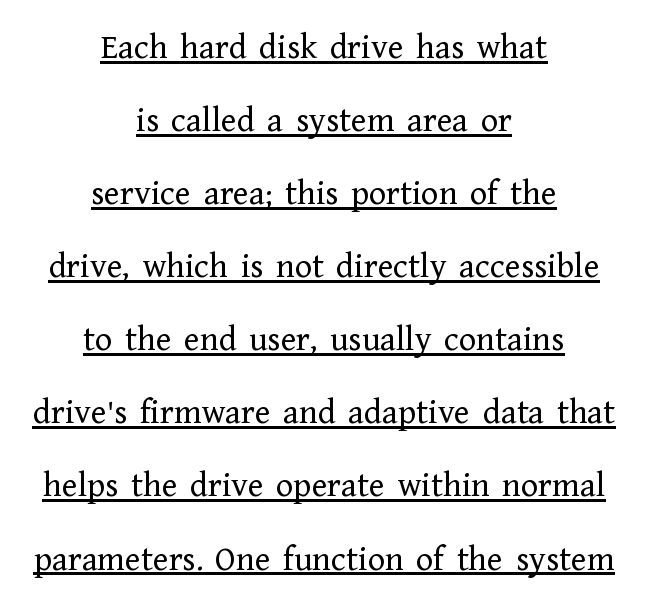
{"serif": "yes", "italic": "no", "bold": "no", "weight": "regular", "width": "normal", "stroke_contrast": "low", "x_height": "medium", "monospaced": "no", "underline": "yes", "align": "center", "line_spacing": "loose", "line_spacing_ratio": 2.03, "letter_spacing": "normal", "letter_spacing_em": 0.0, "glyph_px": 36}
